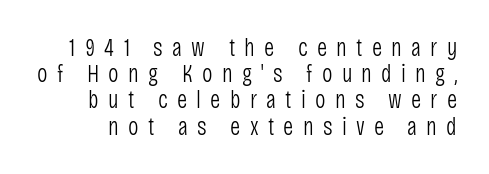
The image shows 25 px text type, upright; set tight line spacing (1.05x), unusually wide letter spacing (+0.37 em), not underlined.
